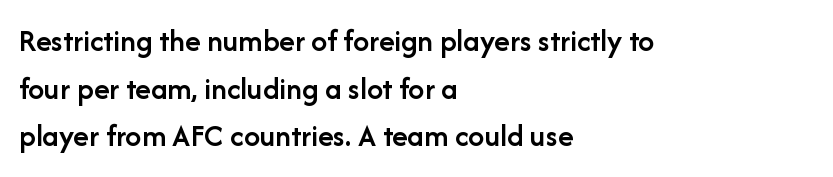
The image shows 32 px semibold sans-serif type, upright; set left-aligned, normal line spacing (1.49x), normal letter spacing, not underlined; low stroke contrast and a medium x-height.
